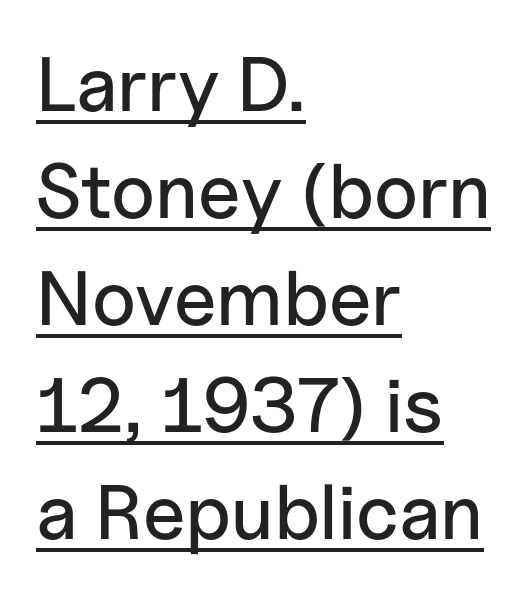
Looks like regular typesetting: each glyph gets only the width it needs. Vertical strokes here are truly vertical. Spacing between characters is what you'd get straight out of the box. Alignment: flush left. The rendering uses a moderate line-height, typical for paragraphs. To sum up the face: it is a sans, with no serifs.
